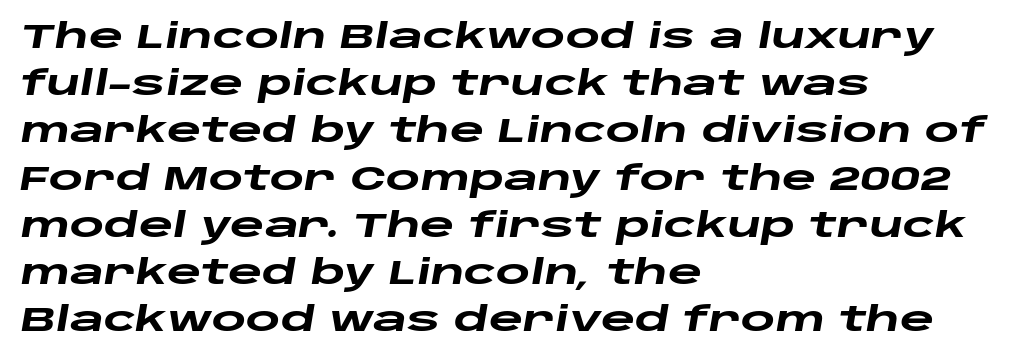
What weight is shown? A full bold with thick strokes. Tracking here is standard; glyphs follow each other at the usual distance. Designer's note — italics engaged. Is this a fixed-width face? No — the glyphs have proportional, varying widths.
